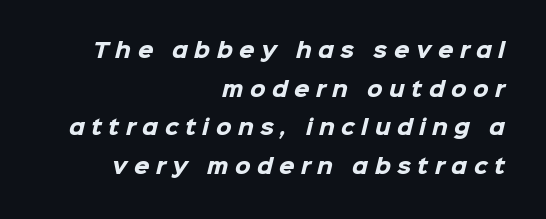
Q: Is the text bold? A: Yes.
Q: Is the text underlined? A: No.
Q: How is the paragraph aligned? A: Right-aligned.
Q: Is the spacing between letters normal or unusually wide? A: Unusually wide.
Q: Is the spacing between lines tight, normal or loose? A: Loose.
